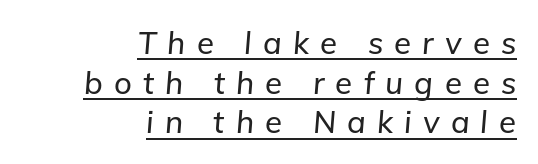
Q: Is the text italic (slanted)? A: Yes, it leans right by about 5 degrees.
Q: Is the text underlined? A: Yes.
Q: How is the paragraph aligned? A: Right-aligned.
Q: Is the spacing between letters normal or unusually wide? A: Unusually wide.
Q: Is the spacing between lines tight, normal or loose? A: Normal.
Q: Width (condensed, normal, or wide)? A: Normal.
Q: Stroke contrast? A: Low.
Q: x-height? A: Medium.
Q: Monospaced? A: No.
